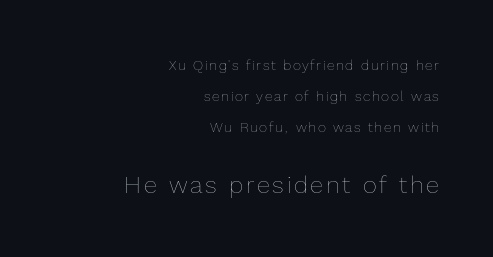
Q: Is the text bold? A: No.
Q: Is the text italic (slanted)? A: No, it is upright.
Q: Is the text underlined? A: No.
Q: How is the paragraph aligned? A: Right-aligned.
Q: Is the spacing between lines tight, normal or loose? A: Loose.
Q: Which block of text is set in a larger size, the first (top) or the second (bottom)? A: The second (bottom) one.
